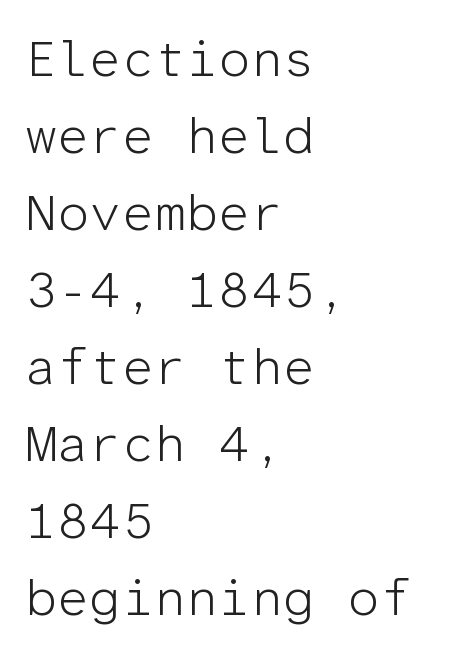
Q: Is the text bold? A: No.
Q: Is the text italic (slanted)? A: No, it is upright.
Q: Is the typeface a serif or a sans-serif typeface? A: Sans-serif.
Q: Is the text underlined? A: No.
Q: How is the paragraph aligned? A: Left-aligned.
Q: Is the spacing between letters normal or unusually wide? A: Normal.
Q: Is the spacing between lines tight, normal or loose? A: Normal.
Q: Width (condensed, normal, or wide)? A: Normal.
Q: Stroke contrast? A: Low.
Q: x-height? A: Medium.
Q: Monospaced? A: Yes.
